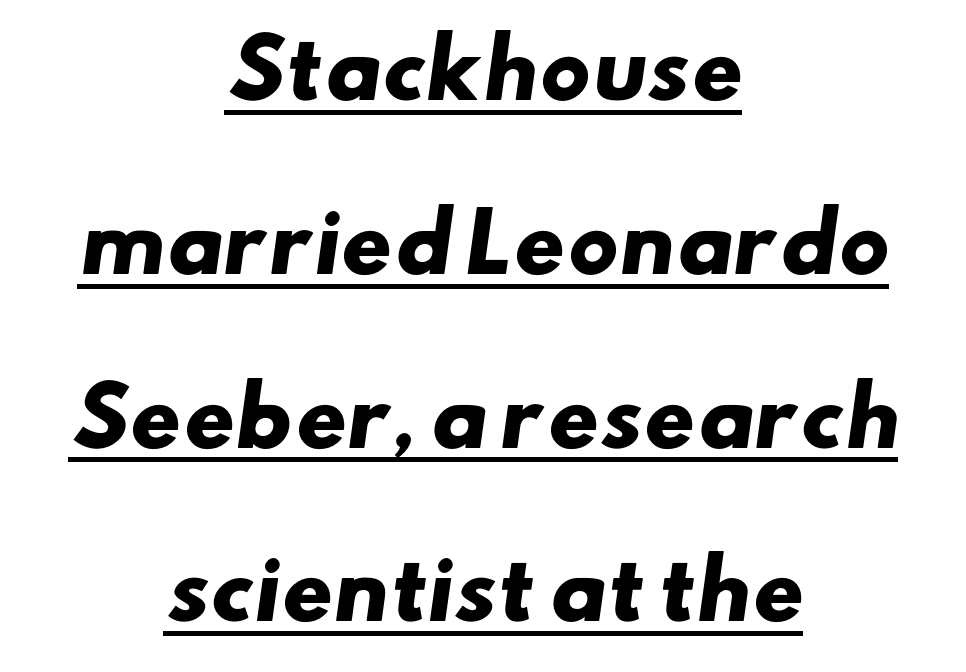
{"serif": "no", "bold": "yes", "weight": "heavy", "width": "wide", "stroke_contrast": "low", "x_height": "small", "monospaced": "no", "underline": "yes", "align": "center", "line_spacing": "loose", "line_spacing_ratio": 2.2, "letter_spacing": "normal", "letter_spacing_em": 0.0, "glyph_px": 79}
